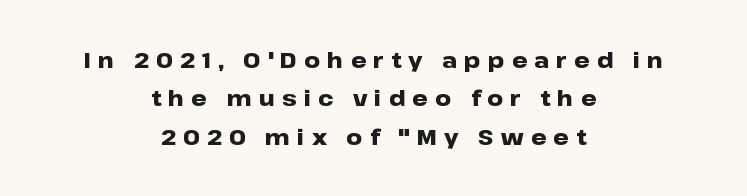
{"italic": "no", "bold": "yes", "underline": "no", "align": "center", "line_spacing_ratio": 1.75, "letter_spacing": "wide", "letter_spacing_em": 0.32, "glyph_px": 22}
